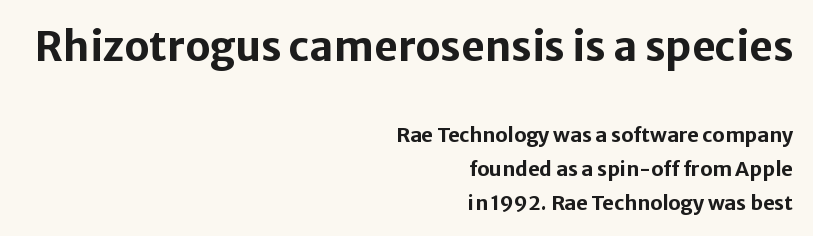
These lines are rendered in a variable-pitch font. The face used here is a sans, in the tradition of grotesques and geometrics. Regular leading. Character size in the leading block exceeds that of the trailing block.
